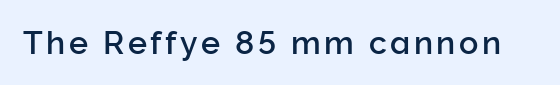
The gap between lines stays unmarked. In terms of posture, this sample is upright. The face used here is a sans, in the tradition of grotesques and geometrics. Do the characters align in a grid? No, the font is proportional.
